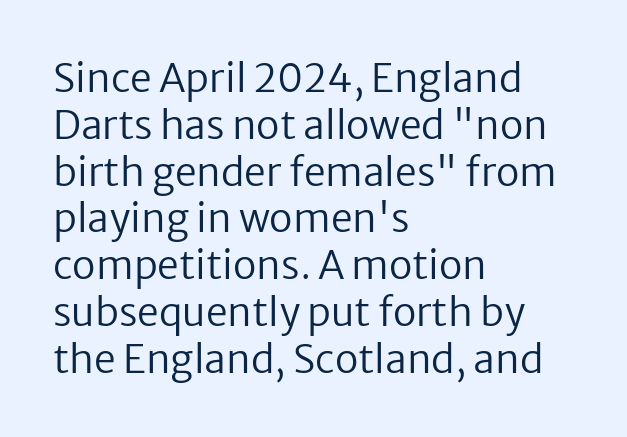
{"serif": "no", "italic": "no", "bold": "no", "weight": "regular", "width": "normal", "stroke_contrast": "low", "x_height": "medium", "monospaced": "no", "underline": "no", "align": "left", "line_spacing_ratio": 1.2, "letter_spacing": "normal", "letter_spacing_em": 0.0, "glyph_px": 39}
